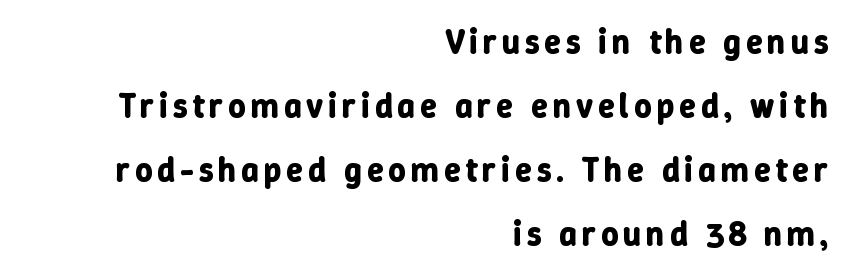
The image shows 34 px bold type, upright; set right-aligned, line spacing 1.88x, not underlined; low stroke contrast and a medium x-height.
